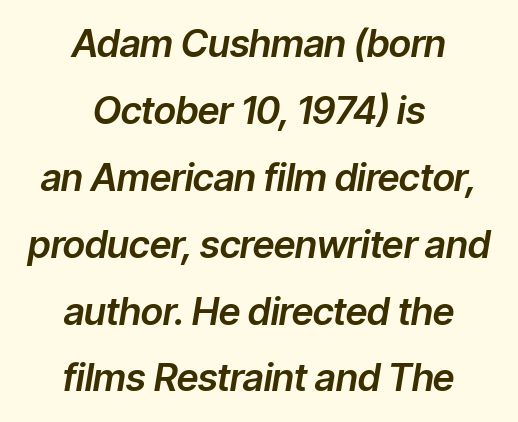
The image shows 38 px text type, italic (leaning right); set centered, line spacing 1.76x, normal letter spacing, not underlined; low stroke contrast and a medium x-height.
